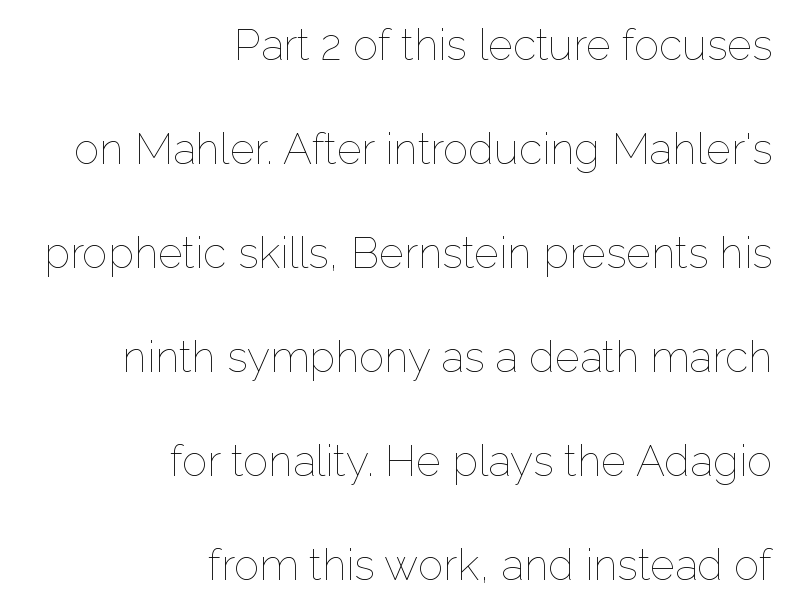
The font's upright variant was chosen for this text. Character widths vary here, with narrow letters taking less room than wide ones. Counters stay open thanks to moderate or lighter strokes. Honestly, the letter spacing is just normal — you wouldn't notice it. The passage shown is not underscored anywhere. Typeset ragged left — the right edge is the straight one.
